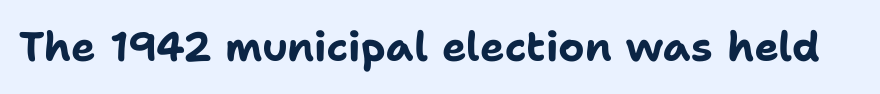
{"serif": "no", "italic": "no", "bold": "yes", "weight": "bold", "width": "normal", "stroke_contrast": "low", "x_height": "medium", "monospaced": "no", "underline": "no", "letter_spacing": "normal", "letter_spacing_em": 0.0, "glyph_px": 41}
